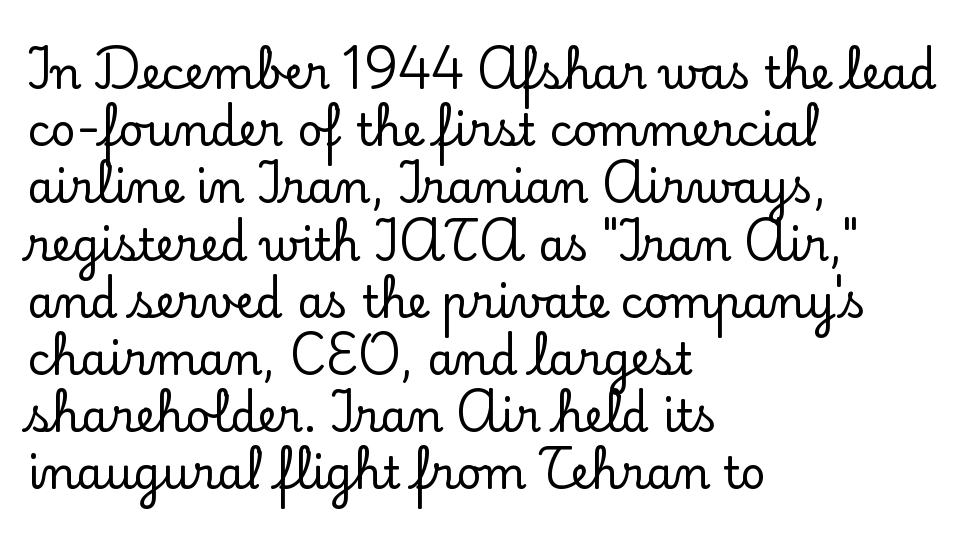
This sample is left-justified, so line endings fall wherever the words run out. A bare baseline throughout the passage. Varying glyph widths throughout — classic text-font behaviour. Each letter's strokes conclude with small projecting serifs.
